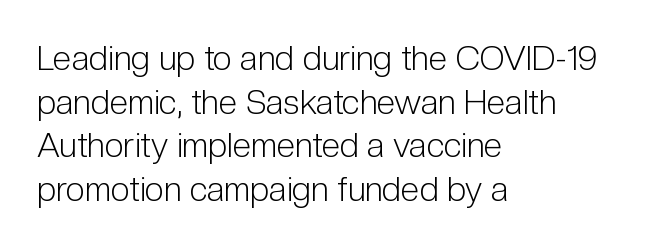
The words here are not underlined. Classification — sans serif. This sample has the flowing, uneven cadence of proportional lettering. Summary of vertical rhythm: regular, with standard interline spacing. You could call the tracking neutral — neither tight nor loose.
